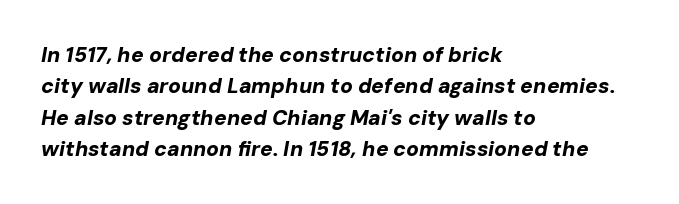
The image shows 21 px bold type, italic (leaning right); set left-aligned, normal line spacing (1.49x), normal letter spacing, not underlined.
